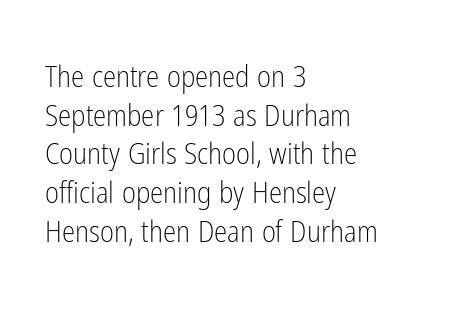
The image shows 30 px light, condensed sans-serif type, upright; set left-aligned, normal line spacing (1.29x), normal letter spacing, not underlined; low stroke contrast and a medium x-height.
